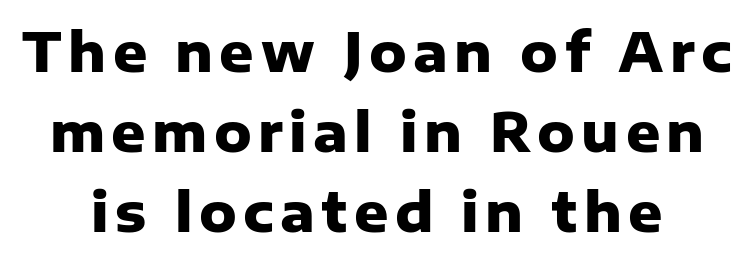
Q: Is the text bold? A: Yes.
Q: Is the text italic (slanted)? A: No, it is upright.
Q: Is the typeface a serif or a sans-serif typeface? A: Sans-serif.
Q: Is the text underlined? A: No.
Q: Is the spacing between lines tight, normal or loose? A: Normal.
Q: Width (condensed, normal, or wide)? A: Normal.
Q: Stroke contrast? A: Low.
Q: x-height? A: Medium.
Q: Monospaced? A: No.
